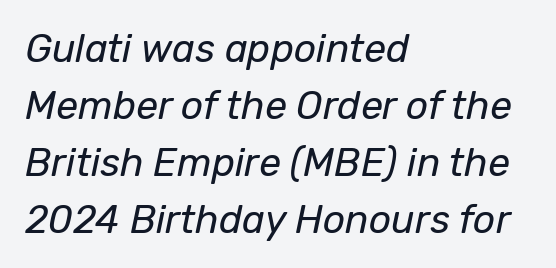
{"italic": "yes", "lean": "right", "slant_degrees": 12, "bold": "no", "weight": "regular", "width": "normal", "stroke_contrast": "low", "x_height": "medium", "monospaced": "no", "underline": "no", "align": "left", "line_spacing": "normal", "line_spacing_ratio": 1.46, "letter_spacing": "normal", "letter_spacing_em": 0.0, "glyph_px": 39}
